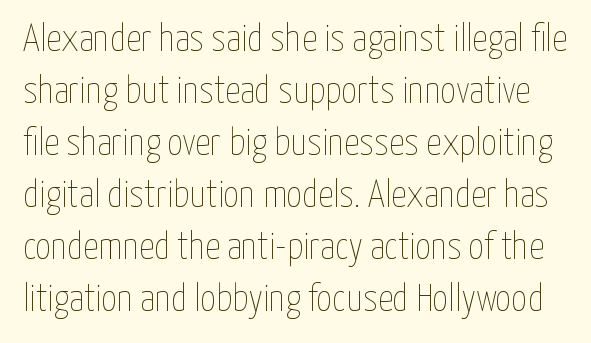
{"italic": "no", "bold": "no", "weight": "thin", "width": "condensed", "stroke_contrast": "low", "x_height": "medium", "monospaced": "no", "underline": "no", "line_spacing": "normal", "line_spacing_ratio": 1.37, "letter_spacing": "normal", "letter_spacing_em": 0.0, "glyph_px": 38}
